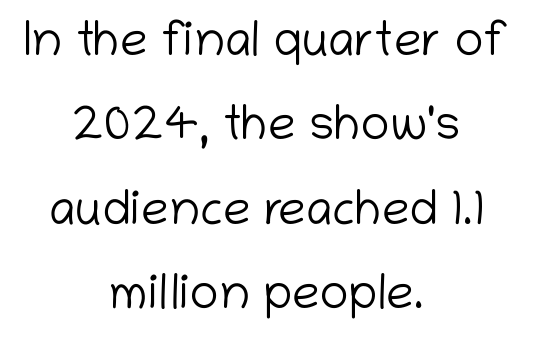
Q: Is the text bold? A: No.
Q: Is the text italic (slanted)? A: No, it is upright.
Q: Is the typeface a serif or a sans-serif typeface? A: Sans-serif.
Q: Is the text underlined? A: No.
Q: How is the paragraph aligned? A: Centered.
Q: Is the spacing between letters normal or unusually wide? A: Normal.
Q: Width (condensed, normal, or wide)? A: Normal.
Q: Stroke contrast? A: Low.
Q: x-height? A: Medium.
Q: Monospaced? A: No.
